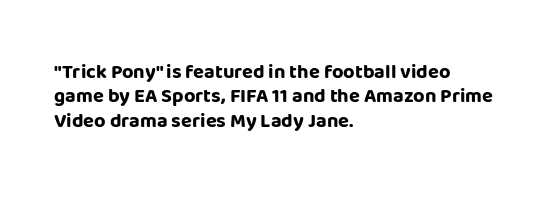
{"italic": "no", "bold": "yes", "underline": "no", "align": "left", "line_spacing_ratio": 1.22, "letter_spacing": "normal", "letter_spacing_em": 0.0, "glyph_px": 20}
